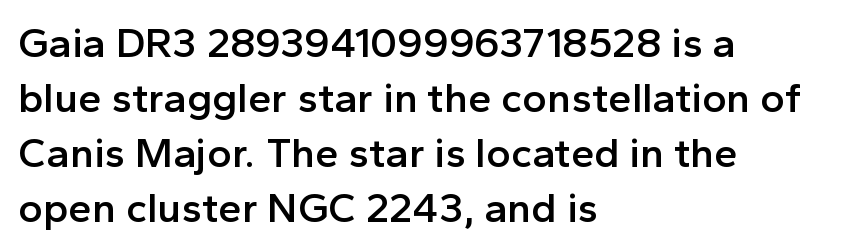
{"serif": "no", "italic": "no", "bold": "semi", "weight": "semibold", "width": "normal", "x_height": "medium", "monospaced": "no", "underline": "no", "align": "left", "line_spacing": "normal", "line_spacing_ratio": 1.31, "letter_spacing": "normal", "letter_spacing_em": 0.0, "glyph_px": 42}
